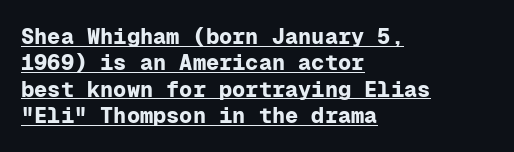
Visually the block forms a straight wall on the left and a jagged coastline on the right. Descenders here cross a horizontal rule under the line. How are the letters spaced? Ordinarily, with no added tracking. Unlike italic type, these characters show no tilt at all. How heavy is the stroke? Heavy — this is a bold.
